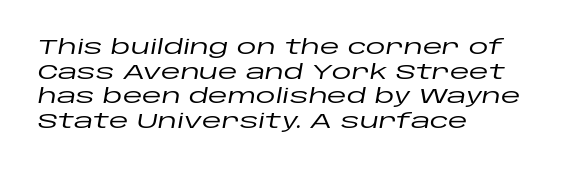
The image shows 20 px text type, italic (leaning right); set left-aligned, line spacing 1.23x, normal letter spacing, not underlined.
